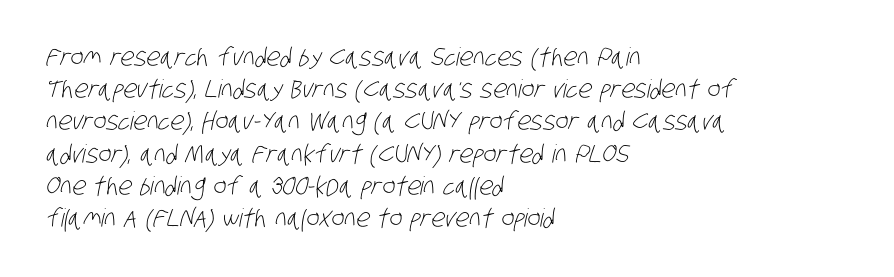
Q: Is the text bold? A: No.
Q: Is the text underlined? A: No.
Q: How is the paragraph aligned? A: Left-aligned.
Q: Is the spacing between letters normal or unusually wide? A: Normal.
Q: Is the spacing between lines tight, normal or loose? A: Normal.
